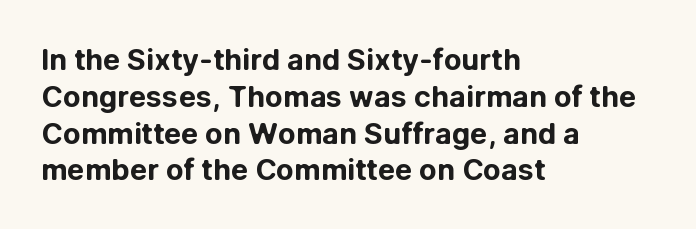
Q: Is the text bold? A: Yes.
Q: Is the text italic (slanted)? A: No, it is upright.
Q: Is the typeface a serif or a sans-serif typeface? A: Sans-serif.
Q: Is the text underlined? A: No.
Q: How is the paragraph aligned? A: Left-aligned.
Q: Is the spacing between letters normal or unusually wide? A: Normal.
Q: Is the spacing between lines tight, normal or loose? A: Normal.
Q: Width (condensed, normal, or wide)? A: Normal.
Q: Stroke contrast? A: Low.
Q: x-height? A: Medium.
Q: Monospaced? A: No.
